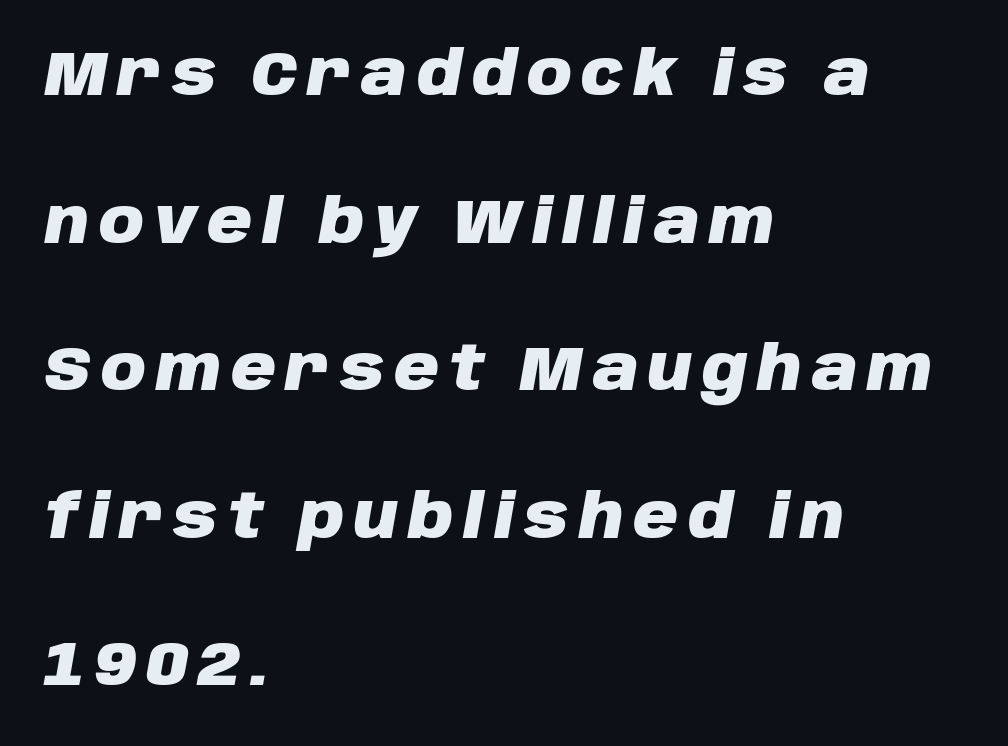
{"italic": "yes", "lean": "right", "slant_degrees": 10, "bold": "yes", "weight": "heavy", "width": "normal", "stroke_contrast": "low", "x_height": "large", "monospaced": "no", "underline": "no", "align": "left", "line_spacing": "loose", "line_spacing_ratio": 2.38, "glyph_px": 62}
